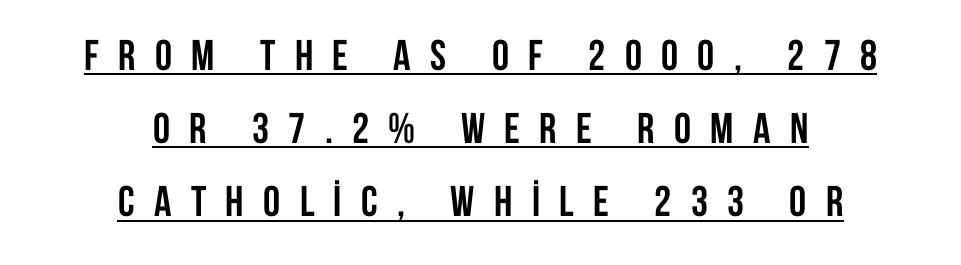
The image shows 43 px semibold, condensed sans-serif type, upright; set centered, normal line spacing (1.7x), unusually wide letter spacing (+0.45 em), underlined; low stroke contrast and a large x-height.
